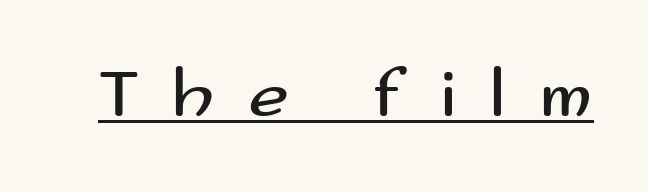
The image shows 70 px regular-weight, wide sans-serif type, upright; set unusually wide letter spacing (+0.47 em), underlined; medium stroke contrast and a small x-height.
